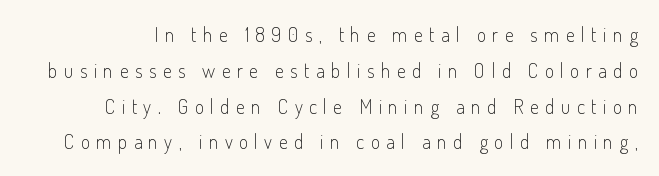
Q: Is the text bold? A: No.
Q: Is the text italic (slanted)? A: No, it is upright.
Q: Is the text underlined? A: No.
Q: Is the spacing between letters normal or unusually wide? A: Unusually wide.
